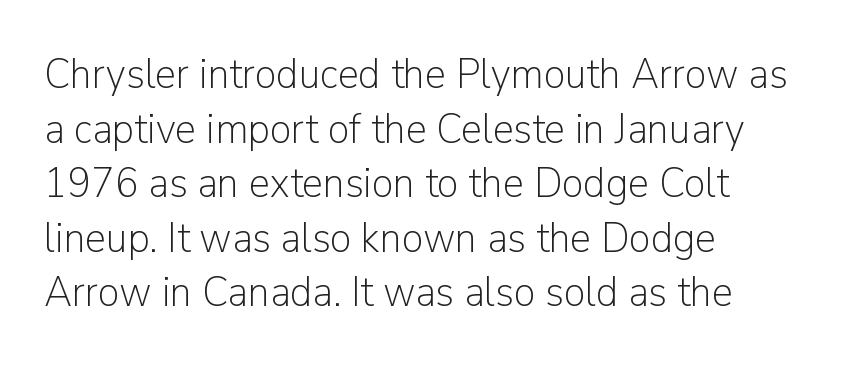
Q: Is the text bold? A: No.
Q: Is the text italic (slanted)? A: No, it is upright.
Q: Is the typeface a serif or a sans-serif typeface? A: Sans-serif.
Q: Is the text underlined? A: No.
Q: How is the paragraph aligned? A: Left-aligned.
Q: Is the spacing between letters normal or unusually wide? A: Normal.
Q: Is the spacing between lines tight, normal or loose? A: Normal.
Q: Width (condensed, normal, or wide)? A: Normal.
Q: Stroke contrast? A: Low.
Q: x-height? A: Medium.
Q: Monospaced? A: No.
